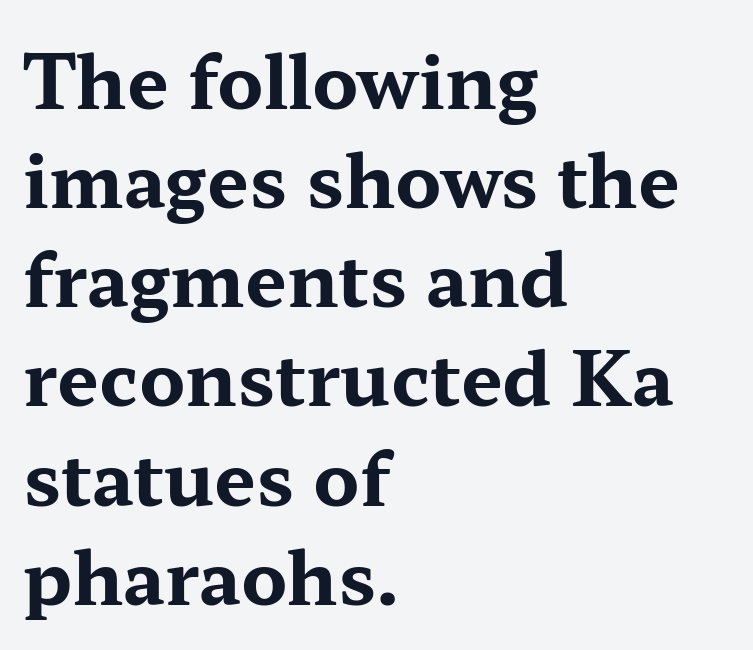
The image shows 74 px bold, wide serif type, upright; set left-aligned, normal line spacing (1.34x), normal letter spacing, not underlined; medium stroke contrast and a medium x-height.
